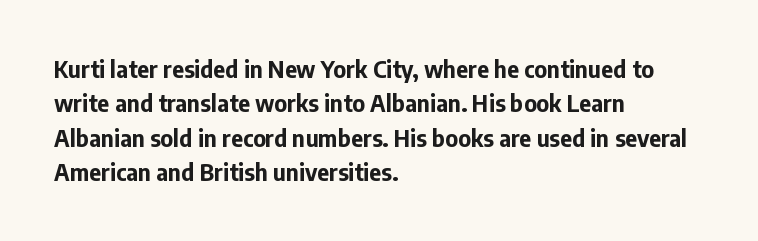
The image shows 23 px bold type, upright; set left-aligned, normal line spacing (1.49x), normal letter spacing, not underlined.
